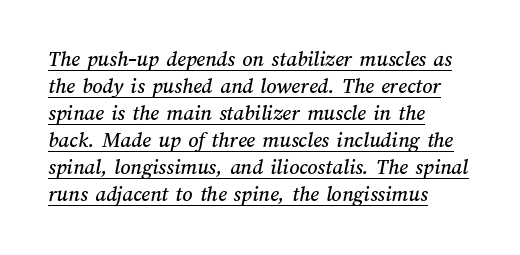
{"underline": "yes", "align": "left", "line_spacing_ratio": 1.23, "letter_spacing": "normal", "letter_spacing_em": 0.0, "glyph_px": 22}
